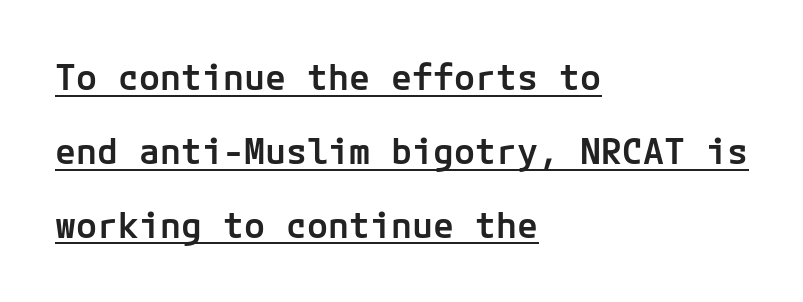
Q: Is the text bold? A: Semi-bold.
Q: Is the text italic (slanted)? A: No, it is upright.
Q: Is the typeface a serif or a sans-serif typeface? A: Sans-serif.
Q: Is the text underlined? A: Yes.
Q: How is the paragraph aligned? A: Left-aligned.
Q: Is the spacing between letters normal or unusually wide? A: Normal.
Q: Is the spacing between lines tight, normal or loose? A: Loose.
Q: Width (condensed, normal, or wide)? A: Normal.
Q: Stroke contrast? A: Low.
Q: x-height? A: Medium.
